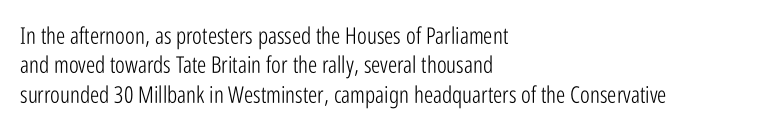
Q: Is the text bold? A: No.
Q: Is the text italic (slanted)? A: No, it is upright.
Q: Is the text underlined? A: No.
Q: How is the paragraph aligned? A: Left-aligned.
Q: Is the spacing between letters normal or unusually wide? A: Normal.
Q: Is the spacing between lines tight, normal or loose? A: Normal.
